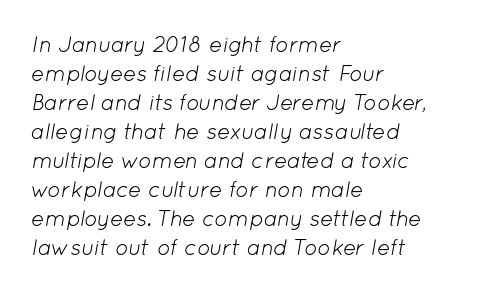
Q: Is the text bold? A: No.
Q: Is the text italic (slanted)? A: Yes, it leans right by about 12 degrees.
Q: Is the text underlined? A: No.
Q: How is the paragraph aligned? A: Left-aligned.
Q: Is the spacing between letters normal or unusually wide? A: Normal.
Q: Is the spacing between lines tight, normal or loose? A: Normal.
